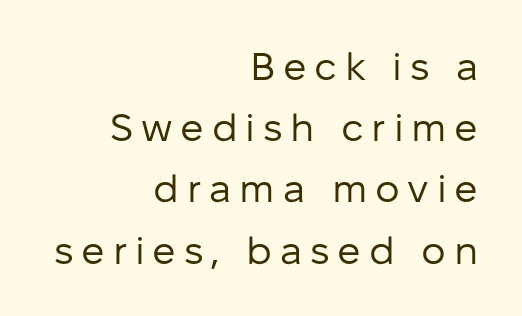
Q: Is the text bold? A: No.
Q: Is the text italic (slanted)? A: No, it is upright.
Q: Is the typeface a serif or a sans-serif typeface? A: Sans-serif.
Q: Is the text underlined? A: No.
Q: How is the paragraph aligned? A: Right-aligned.
Q: Is the spacing between letters normal or unusually wide? A: Unusually wide.
Q: Is the spacing between lines tight, normal or loose? A: Normal.
Q: Width (condensed, normal, or wide)? A: Normal.
Q: Stroke contrast? A: Low.
Q: x-height? A: Medium.
Q: Monospaced? A: No.
